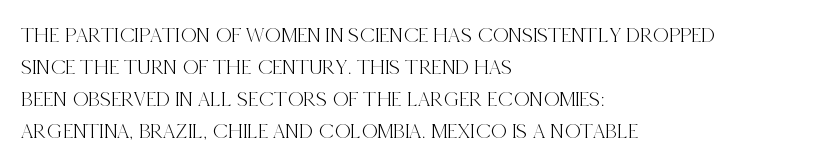
Q: Is the text italic (slanted)? A: No, it is upright.
Q: Is the text underlined? A: No.
Q: How is the paragraph aligned? A: Left-aligned.
Q: Is the spacing between letters normal or unusually wide? A: Normal.
Q: Is the spacing between lines tight, normal or loose? A: Normal.
